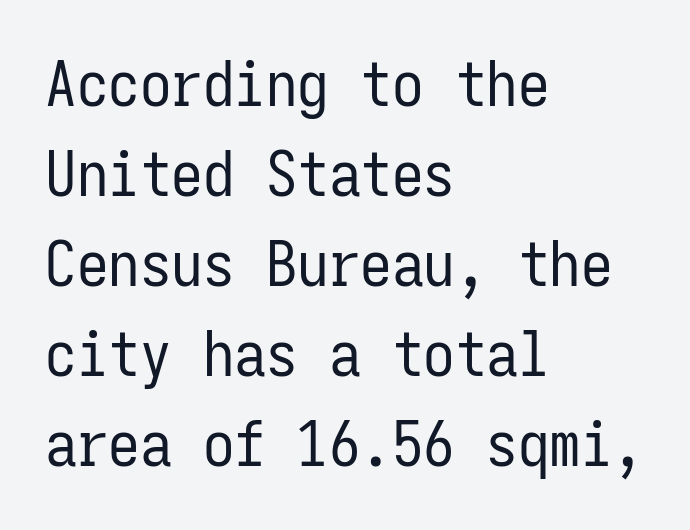
The font's upright variant was chosen for this text. This sample has the even, mechanical cadence of fixed-width lettering. Is this a heavy cut? Hardly; it is regular or lighter. You can tell from the bare stems that sans-serif type was used. The glyphs are unaccompanied by any horizontal stroke below them. This sample is left-justified, so line endings fall wherever the words run out.
